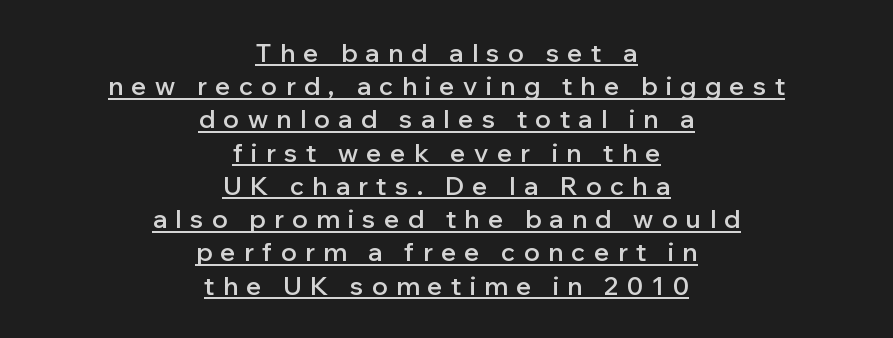
The image shows 25 px text type, upright; set centered, normal line spacing (1.33x), unusually wide letter spacing (+0.34 em), underlined.
